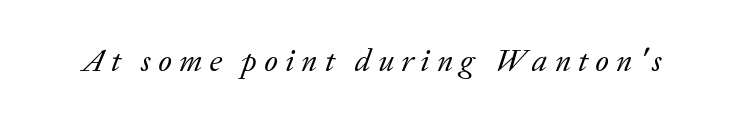
Italic: yes, the glyphs are oblique. Does extra space separate the letters? Yes, quite a lot of it. Clear beneath every line of the passage. The face used here is seriffed, in the tradition of book romans.
